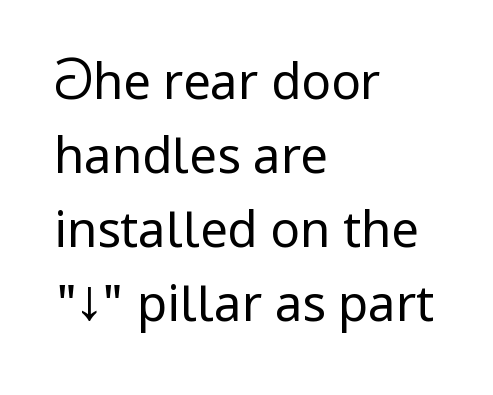
{"serif": "no", "italic": "no", "bold": "no", "weight": "regular", "width": "condensed", "stroke_contrast": "low", "x_height": "large", "monospaced": "no", "underline": "no", "align": "left", "line_spacing": "normal", "line_spacing_ratio": 1.51, "letter_spacing": "normal", "letter_spacing_em": 0.0, "glyph_px": 49}
